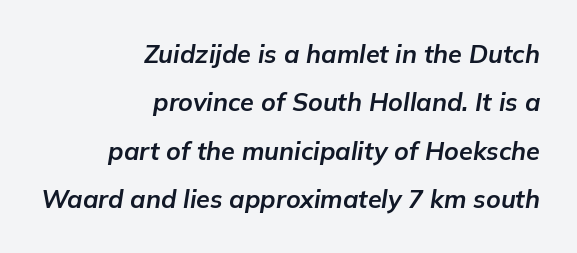
The image shows 25 px bold type, italic (leaning right); set right-aligned, loose line spacing (1.94x), normal letter spacing, not underlined.
